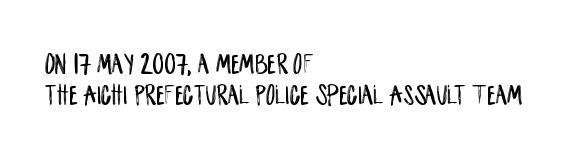
The image shows 30 px condensed sans-serif type, upright; set left-aligned, tight line spacing (1.03x), normal letter spacing, not underlined; low stroke contrast and a large x-height.
